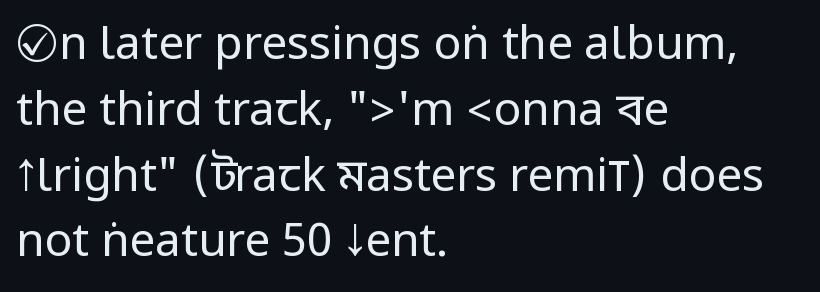
{"serif": "no", "italic": "no", "bold": "no", "weight": "regular", "width": "condensed", "stroke_contrast": "low", "underline": "no", "align": "left", "line_spacing": "normal", "line_spacing_ratio": 1.43, "letter_spacing": "normal", "letter_spacing_em": 0.0, "glyph_px": 46}
